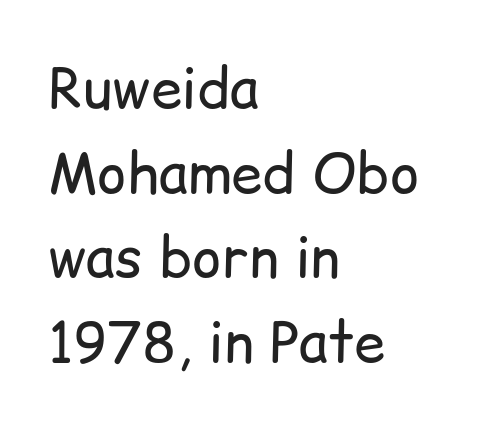
{"serif": "no", "italic": "no", "bold": "no", "weight": "regular", "width": "normal", "stroke_contrast": "low", "x_height": "medium", "monospaced": "no", "underline": "no", "align": "left", "line_spacing": "normal", "line_spacing_ratio": 1.51, "letter_spacing": "normal", "letter_spacing_em": 0.0, "glyph_px": 56}
